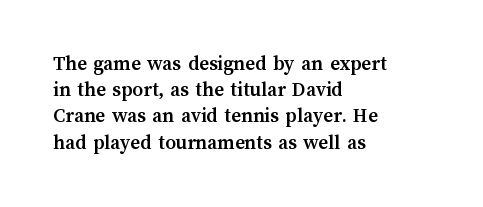
{"italic": "no", "bold": "yes", "underline": "no", "align": "left", "line_spacing": "normal", "line_spacing_ratio": 1.25, "letter_spacing": "normal", "letter_spacing_em": 0.0, "glyph_px": 21}
